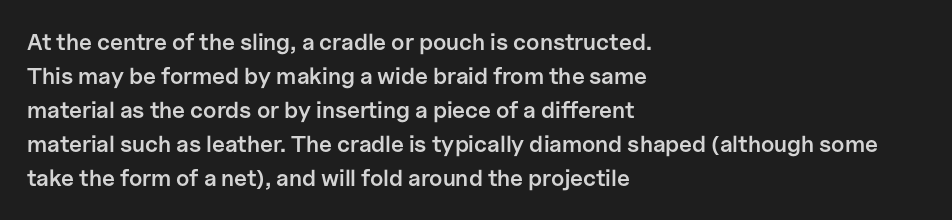
The image shows 23 px text type, upright; set left-aligned, normal line spacing (1.48x), normal letter spacing, not underlined.
